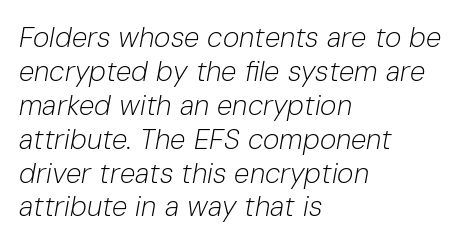
Think standard paragraph weight, or any step lighter than that. Is this a fixed-width face? No — the glyphs have proportional, varying widths. This sample is left-justified, so line endings fall wherever the words run out. Tracking value appears to be zero — textbook default spacing.
